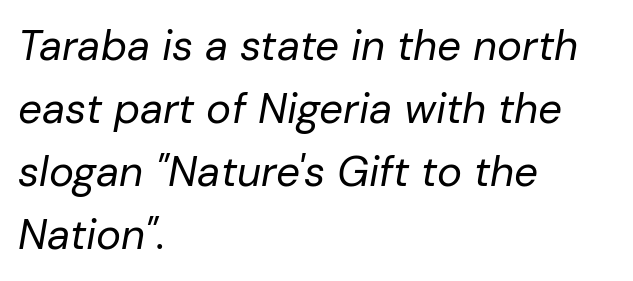
{"italic": "yes", "lean": "right", "slant_degrees": 10, "bold": "no", "weight": "regular", "width": "normal", "stroke_contrast": "low", "x_height": "medium", "monospaced": "no", "underline": "no", "align": "left", "line_spacing": "normal", "line_spacing_ratio": 1.5, "letter_spacing": "normal", "letter_spacing_em": 0.0, "glyph_px": 42}
